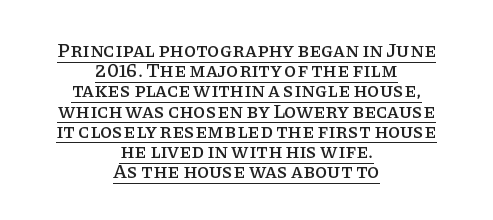
Q: Is the text italic (slanted)? A: No, it is upright.
Q: Is the text underlined? A: Yes.
Q: How is the paragraph aligned? A: Centered.
Q: Is the spacing between letters normal or unusually wide? A: Normal.
Q: Is the spacing between lines tight, normal or loose? A: Tight.
